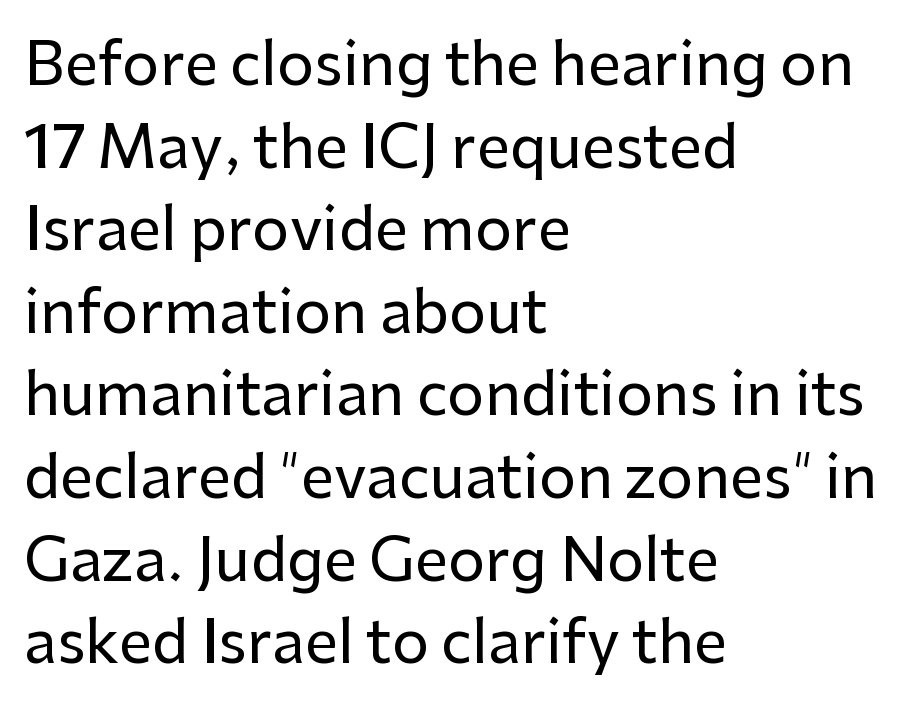
Q: Is the text italic (slanted)? A: No, it is upright.
Q: Is the typeface a serif or a sans-serif typeface? A: Sans-serif.
Q: Is the text underlined? A: No.
Q: How is the paragraph aligned? A: Left-aligned.
Q: Is the spacing between letters normal or unusually wide? A: Normal.
Q: Is the spacing between lines tight, normal or loose? A: Normal.
Q: Width (condensed, normal, or wide)? A: Normal.
Q: Stroke contrast? A: Low.
Q: x-height? A: Medium.
Q: Monospaced? A: No.
